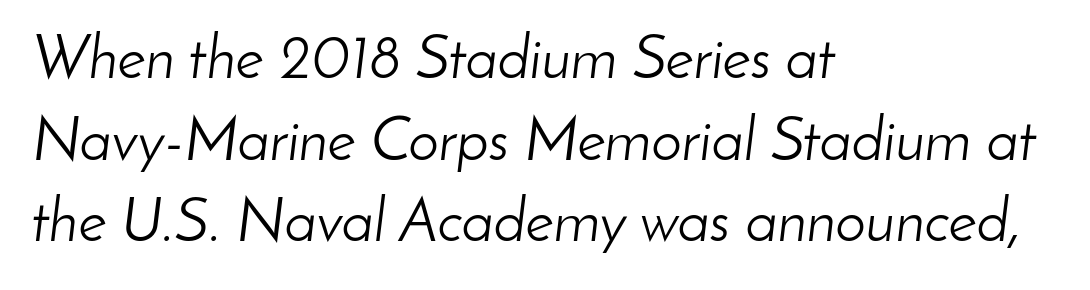
{"italic": "yes", "lean": "right", "slant_degrees": 8, "bold": "no", "weight": "light", "width": "normal", "stroke_contrast": "low", "x_height": "small", "monospaced": "no", "underline": "no", "align": "left", "line_spacing": "normal", "line_spacing_ratio": 1.34, "letter_spacing": "normal", "letter_spacing_em": 0.0, "glyph_px": 61}
